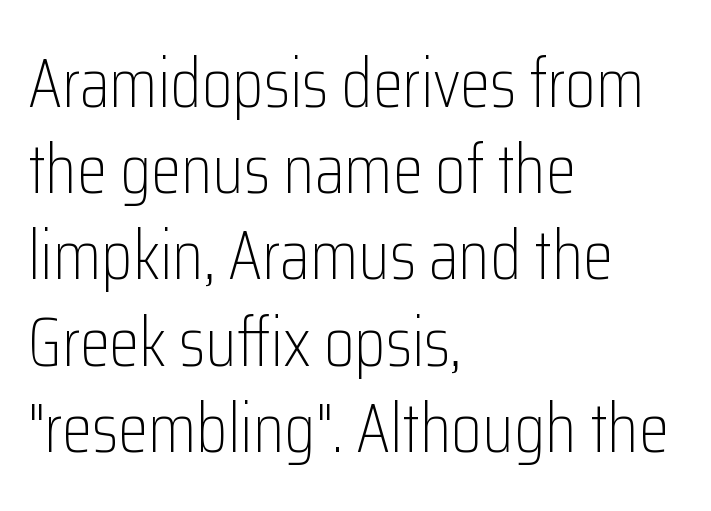
{"serif": "no", "italic": "no", "bold": "no", "weight": "light", "width": "condensed", "stroke_contrast": "low", "x_height": "medium", "monospaced": "no", "underline": "no", "align": "left", "line_spacing": "normal", "line_spacing_ratio": 1.25, "letter_spacing": "normal", "letter_spacing_em": 0.0, "glyph_px": 69}
